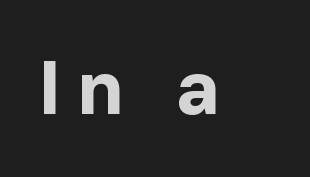
The image shows 75 px bold sans-serif type, upright; set unusually wide letter spacing (+0.22 em), not underlined; low stroke contrast and a medium x-height.
